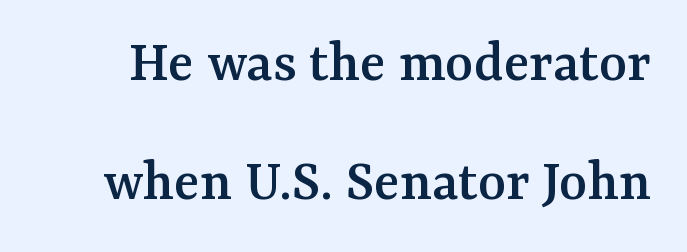
Q: Is the text italic (slanted)? A: No, it is upright.
Q: Is the typeface a serif or a sans-serif typeface? A: Serif.
Q: Is the text underlined? A: No.
Q: Is the spacing between letters normal or unusually wide? A: Normal.
Q: Is the spacing between lines tight, normal or loose? A: Loose.
Q: Width (condensed, normal, or wide)? A: Normal.
Q: Stroke contrast? A: Medium.
Q: x-height? A: Medium.
Q: Monospaced? A: No.
